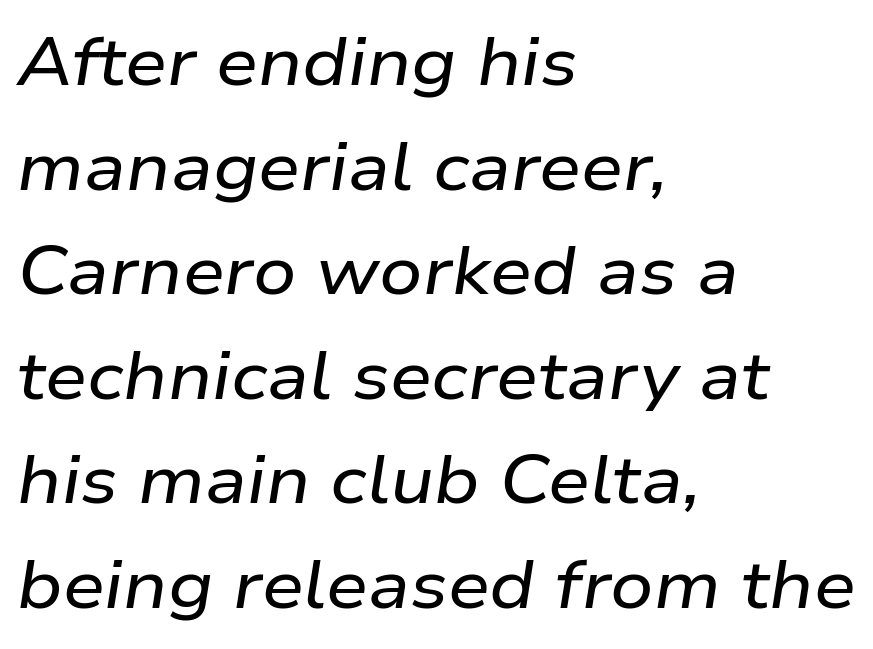
Each letter keeps its own natural width here, so spacing adapts to shape. Letters rest on an invisible, unmarked baseline. Characters follow at the spacing the type designer built in. Vertical spacing — default.
